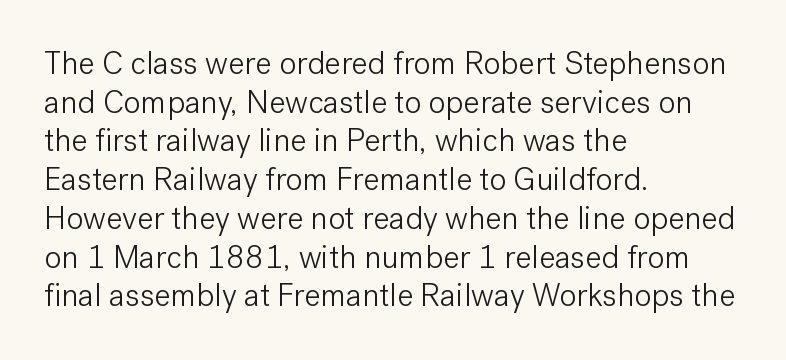
Q: Is the text bold? A: No.
Q: Is the text italic (slanted)? A: No, it is upright.
Q: Is the typeface a serif or a sans-serif typeface? A: Sans-serif.
Q: Is the text underlined? A: No.
Q: How is the paragraph aligned? A: Left-aligned.
Q: Is the spacing between letters normal or unusually wide? A: Normal.
Q: Width (condensed, normal, or wide)? A: Normal.
Q: Stroke contrast? A: Low.
Q: x-height? A: Medium.
Q: Monospaced? A: No.
